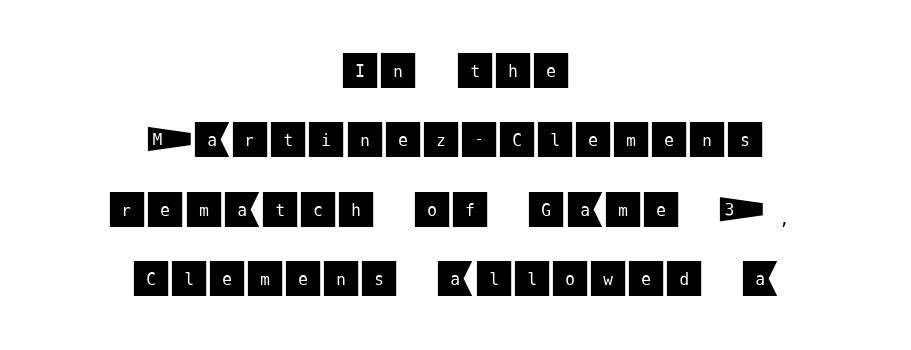
{"serif": "no", "italic": "no", "width": "normal", "stroke_contrast": "medium", "x_height": "large", "underline": "no", "align": "center", "line_spacing_ratio": 1.78, "letter_spacing": "normal", "letter_spacing_em": 0.0, "glyph_px": 39}
